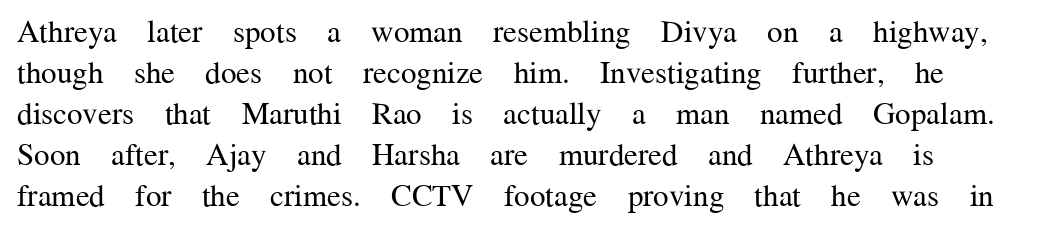
{"serif": "yes", "italic": "no", "bold": "no", "weight": "regular", "width": "normal", "stroke_contrast": "medium", "x_height": "medium", "monospaced": "no", "underline": "no", "line_spacing": "normal", "line_spacing_ratio": 1.32, "letter_spacing": "normal", "letter_spacing_em": 0.0, "glyph_px": 31}
